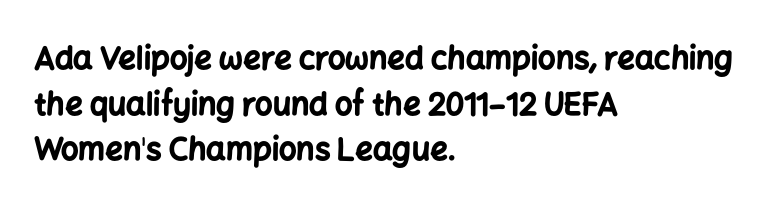
The image shows 31 px bold sans-serif type, upright; set left-aligned, normal line spacing (1.47x), normal letter spacing, not underlined; low stroke contrast and a medium x-height.
